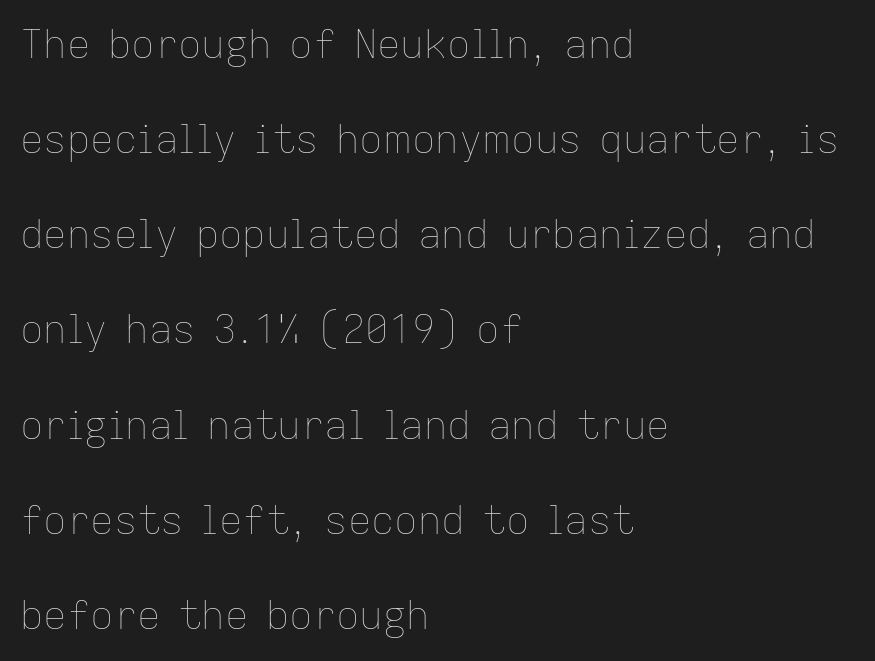
Q: Is the text bold? A: No.
Q: Is the text italic (slanted)? A: No, it is upright.
Q: Is the text underlined? A: No.
Q: How is the paragraph aligned? A: Left-aligned.
Q: Is the spacing between letters normal or unusually wide? A: Normal.
Q: Is the spacing between lines tight, normal or loose? A: Loose.
Q: Width (condensed, normal, or wide)? A: Normal.
Q: Stroke contrast? A: Low.
Q: x-height? A: Medium.
Q: Monospaced? A: No.
